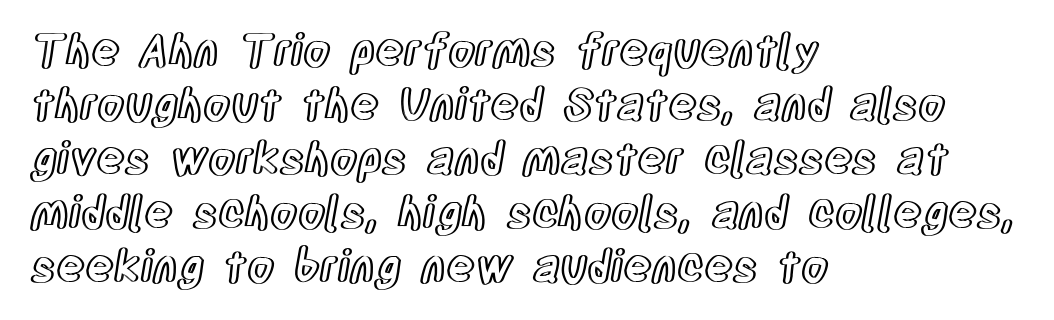
Q: Is the text italic (slanted)? A: Yes.
Q: Is the text underlined? A: No.
Q: How is the paragraph aligned? A: Left-aligned.
Q: Is the spacing between letters normal or unusually wide? A: Normal.
Q: Width (condensed, normal, or wide)? A: Condensed.
Q: x-height? A: Large.
Q: Monospaced? A: No.
